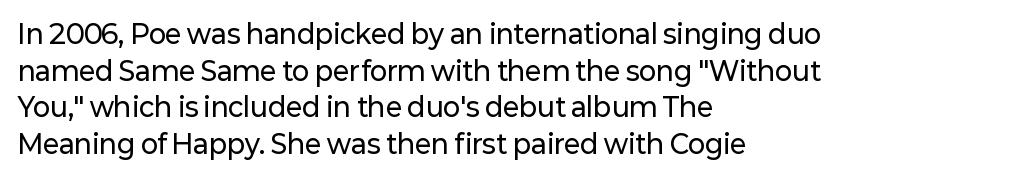
Q: Is the text italic (slanted)? A: No, it is upright.
Q: Is the text underlined? A: No.
Q: How is the paragraph aligned? A: Left-aligned.
Q: Is the spacing between letters normal or unusually wide? A: Normal.
Q: Is the spacing between lines tight, normal or loose? A: Normal.
